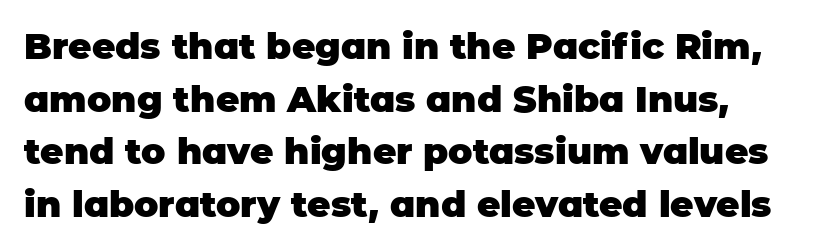
The image shows 36 px heavy sans-serif type, upright; set left-aligned, normal line spacing (1.46x), normal letter spacing, not underlined; low stroke contrast and a large x-height.
